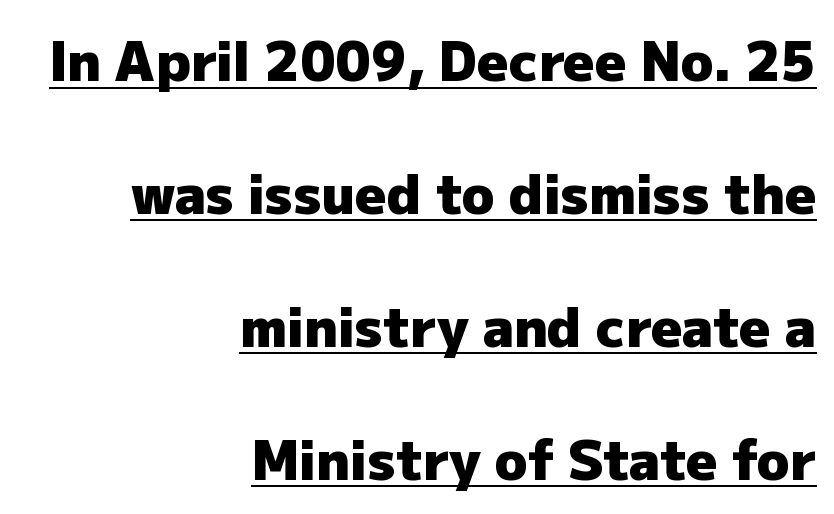
The image shows 54 px heavy sans-serif type, upright; set right-aligned, loose line spacing (2.46x), normal letter spacing, underlined; low stroke contrast and a medium x-height.
